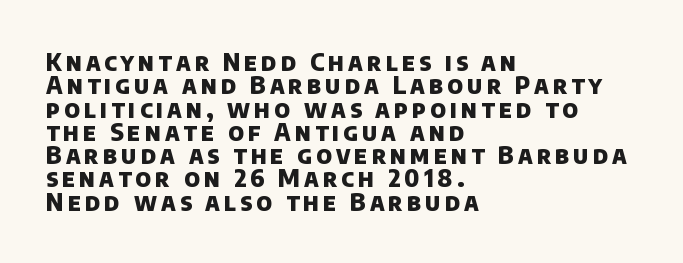
{"bold": "yes", "underline": "no", "align": "left", "line_spacing": "tight", "line_spacing_ratio": 0.97, "glyph_px": 24}
